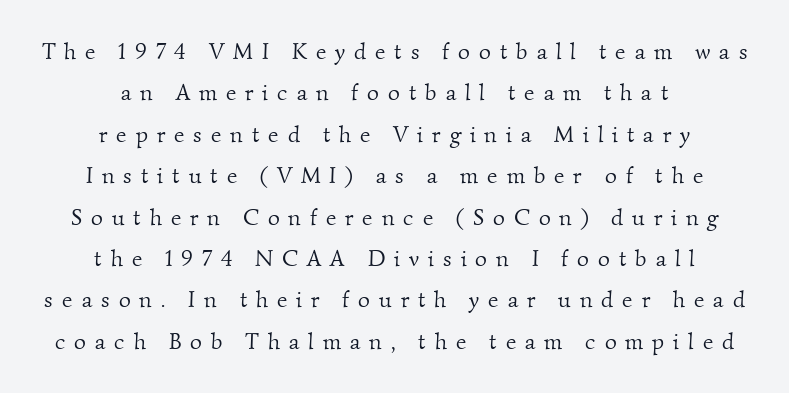
The image shows 23 px text type; set centered, line spacing 1.8x, unusually wide letter spacing (+0.39 em), not underlined.
